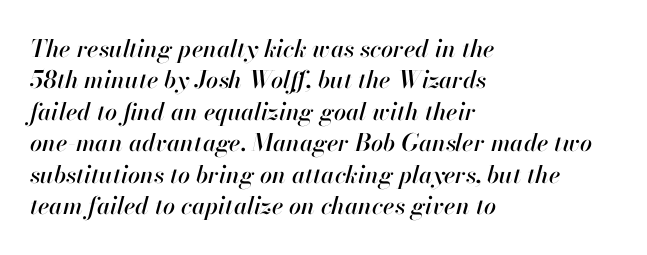
Q: Is the text italic (slanted)? A: Yes, it leans right by about 13 degrees.
Q: Is the text underlined? A: No.
Q: How is the paragraph aligned? A: Left-aligned.
Q: Is the spacing between letters normal or unusually wide? A: Normal.
Q: Is the spacing between lines tight, normal or loose? A: Normal.
